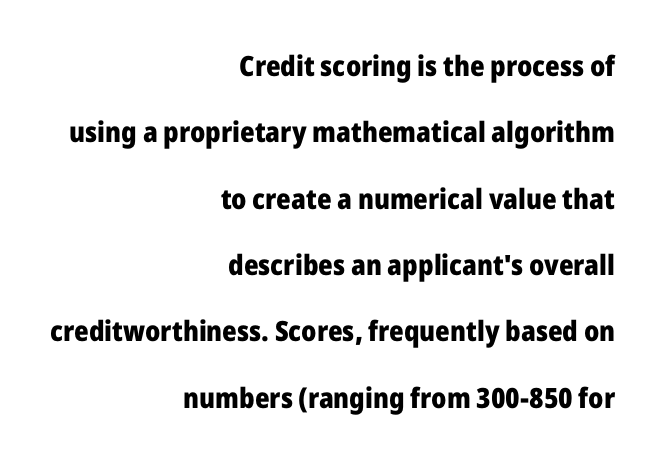
{"serif": "no", "italic": "no", "bold": "yes", "weight": "heavy", "width": "normal", "stroke_contrast": "low", "x_height": "medium", "monospaced": "no", "underline": "no", "align": "right", "line_spacing": "loose", "line_spacing_ratio": 2.37, "letter_spacing": "normal", "letter_spacing_em": 0.0, "glyph_px": 28}
